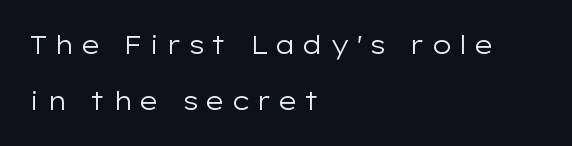
Q: Is the text bold? A: No.
Q: Is the text italic (slanted)? A: No, it is upright.
Q: Is the text underlined? A: No.
Q: How is the paragraph aligned? A: Left-aligned.
Q: Is the spacing between letters normal or unusually wide? A: Unusually wide.
Q: Is the spacing between lines tight, normal or loose? A: Loose.
